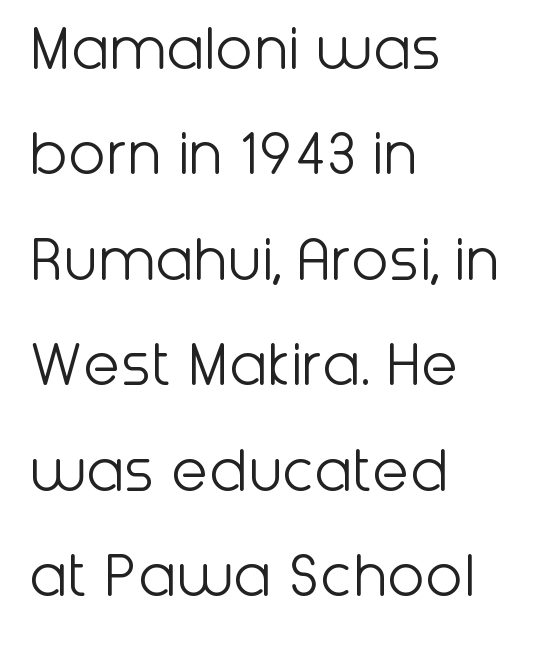
Q: Is the text bold? A: No.
Q: Is the text italic (slanted)? A: No, it is upright.
Q: Is the typeface a serif or a sans-serif typeface? A: Sans-serif.
Q: Is the text underlined? A: No.
Q: How is the paragraph aligned? A: Left-aligned.
Q: Is the spacing between letters normal or unusually wide? A: Normal.
Q: Is the spacing between lines tight, normal or loose? A: Normal.
Q: Width (condensed, normal, or wide)? A: Normal.
Q: Stroke contrast? A: Low.
Q: x-height? A: Medium.
Q: Monospaced? A: No.
